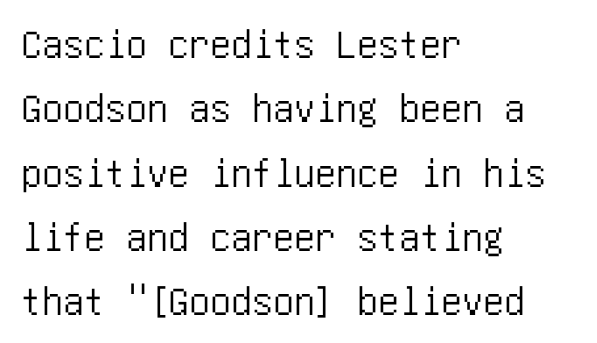
Q: Is the text italic (slanted)? A: No, it is upright.
Q: Is the typeface a serif or a sans-serif typeface? A: Sans-serif.
Q: Is the text underlined? A: No.
Q: How is the paragraph aligned? A: Left-aligned.
Q: Is the spacing between letters normal or unusually wide? A: Normal.
Q: Is the spacing between lines tight, normal or loose? A: Normal.
Q: Width (condensed, normal, or wide)? A: Condensed.
Q: Stroke contrast? A: Low.
Q: x-height? A: Large.
